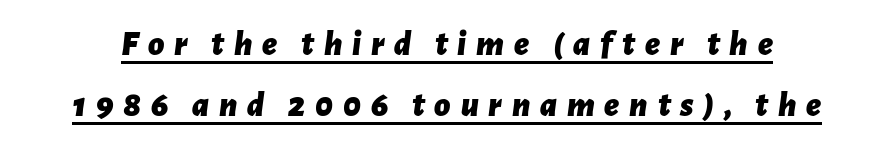
Q: Is the text bold? A: Yes.
Q: Is the text italic (slanted)? A: Yes, it leans right by about 7 degrees.
Q: Is the text underlined? A: Yes.
Q: Is the spacing between letters normal or unusually wide? A: Unusually wide.
Q: Width (condensed, normal, or wide)? A: Normal.
Q: Stroke contrast? A: Low.
Q: x-height? A: Medium.
Q: Monospaced? A: No.
